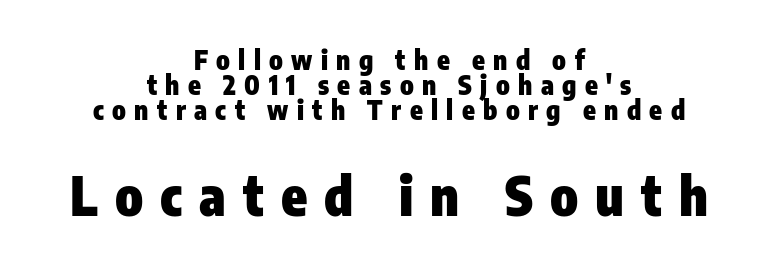
{"serif": "no", "italic": "no", "bold": "yes", "weight": "heavy", "width": "condensed", "stroke_contrast": "low", "x_height": "medium", "monospaced": "no", "underline": "no", "align": "center", "line_spacing": "tight", "line_spacing_ratio": 0.97, "letter_spacing": "wide", "letter_spacing_em": 0.32, "larger_block": "second", "size_ratio": 2.04, "glyph_px": 53}
